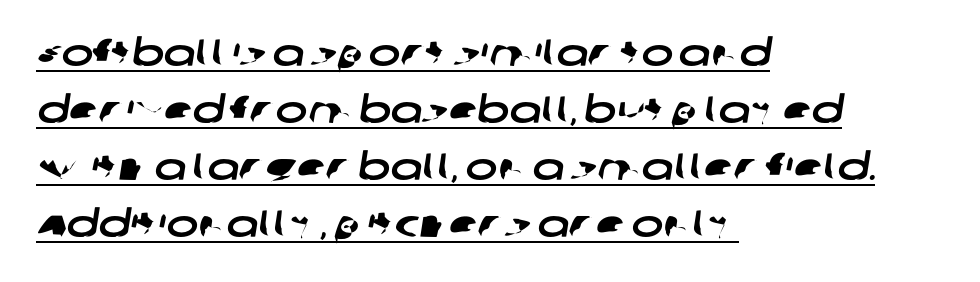
Q: Is the typeface a serif or a sans-serif typeface? A: Sans-serif.
Q: Is the text underlined? A: Yes.
Q: How is the paragraph aligned? A: Left-aligned.
Q: Is the spacing between letters normal or unusually wide? A: Normal.
Q: Is the spacing between lines tight, normal or loose? A: Normal.
Q: Width (condensed, normal, or wide)? A: Wide.
Q: Stroke contrast? A: Low.
Q: x-height? A: Large.
Q: Monospaced? A: No.
